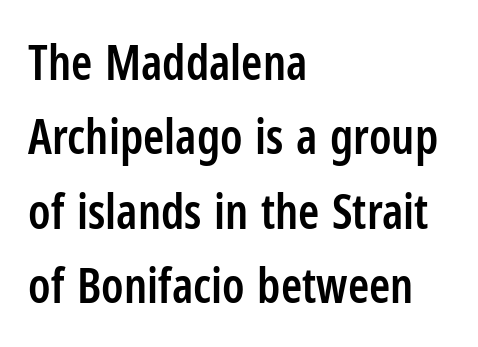
Q: Is the text bold? A: Semi-bold.
Q: Is the text italic (slanted)? A: No, it is upright.
Q: Is the typeface a serif or a sans-serif typeface? A: Sans-serif.
Q: Is the text underlined? A: No.
Q: How is the paragraph aligned? A: Left-aligned.
Q: Is the spacing between letters normal or unusually wide? A: Normal.
Q: Is the spacing between lines tight, normal or loose? A: Normal.
Q: Width (condensed, normal, or wide)? A: Condensed.
Q: Stroke contrast? A: Low.
Q: x-height? A: Medium.
Q: Monospaced? A: No.
